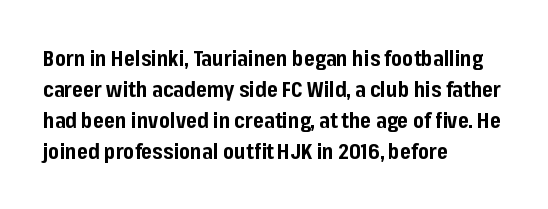
The image shows 21 px bold type, upright; set left-aligned, normal line spacing (1.48x), normal letter spacing, not underlined.
